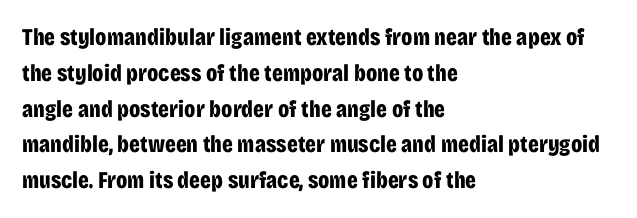
Italic: no, the glyphs are upright roman. Reading down the column, the eye jumps a familiar distance to each next line. Each row of text sits above clean, open space. Chunky letters — that's bold for sure.
